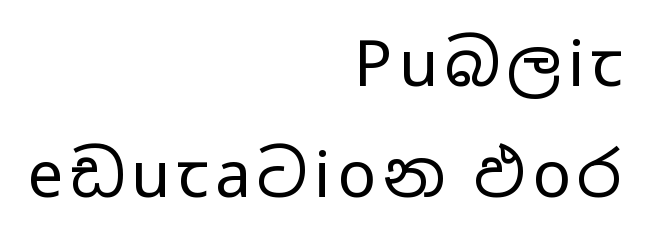
The image shows 64 px regular-weight, wide sans-serif type, upright; set right-aligned, line spacing 1.73x, not underlined; low stroke contrast and a medium x-height.
